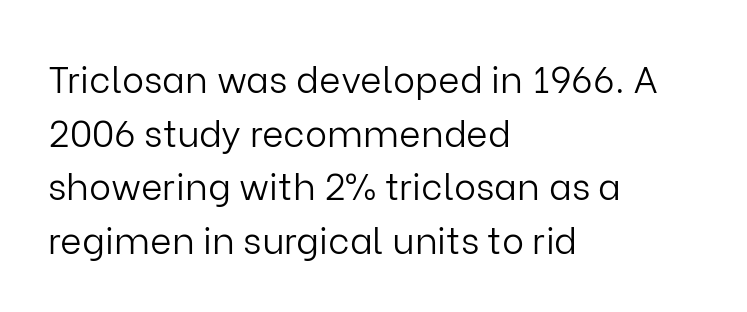
Has an underline been added? It has not. Looks like regular typesetting: each glyph gets only the width it needs. Compared with typical body copy, the letter spacing here is the same. One-word summary of the alignment: left. Stroke terminals: plain, sans-serif. A typesetter would mark this as roman, not italic.
